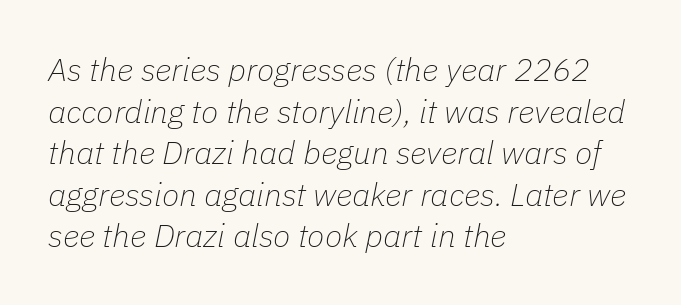
These lines keep a tight, regular rhythm from letter to letter. All the whitespace from short lines collects on the right. Descender tails drop into unmarked territory. Here the designer chose a conventional face with non-uniform glyph widths.
